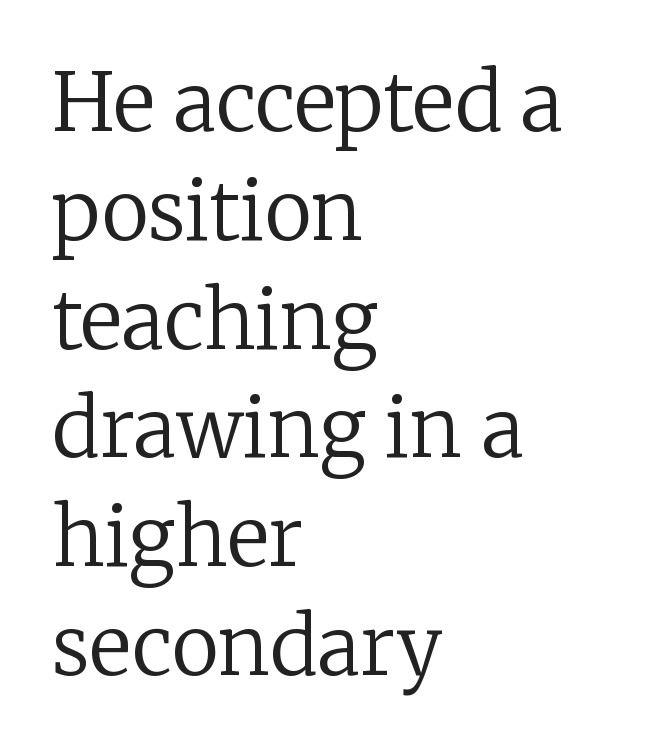
Words float on clear page, feet unadorned. The face used here is rendered with its standard letterfit. Each stroke keeps to a modest, everyday thickness or less. These lines are composed in type with serifs. The letters stand upright; this is a roman face.
